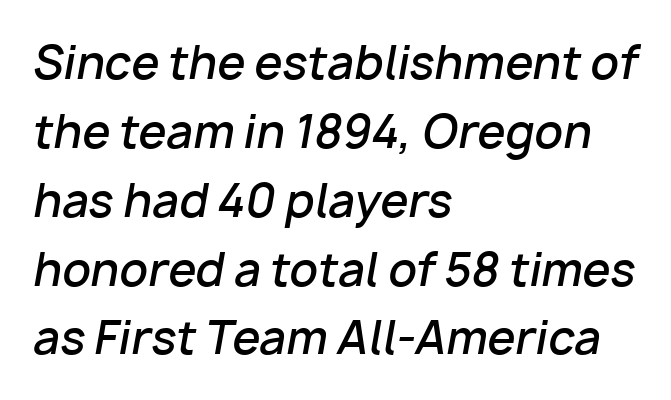
The image shows 45 px semibold type, italic (leaning right); set left-aligned, normal line spacing (1.53x), normal letter spacing, not underlined; low stroke contrast and a medium x-height.
